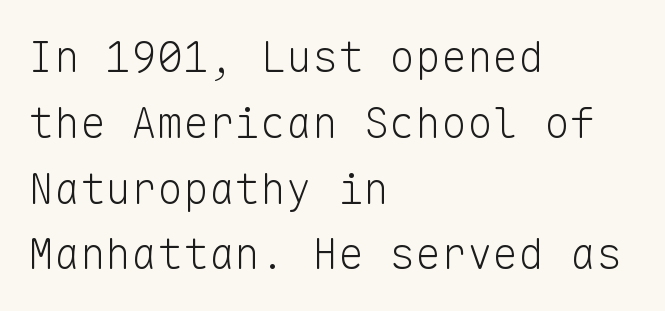
Q: Is the text bold? A: No.
Q: Is the text italic (slanted)? A: No, it is upright.
Q: Is the typeface a serif or a sans-serif typeface? A: Sans-serif.
Q: Is the text underlined? A: No.
Q: How is the paragraph aligned? A: Left-aligned.
Q: Is the spacing between letters normal or unusually wide? A: Normal.
Q: Is the spacing between lines tight, normal or loose? A: Normal.
Q: Width (condensed, normal, or wide)? A: Normal.
Q: Stroke contrast? A: Low.
Q: x-height? A: Medium.
Q: Monospaced? A: Yes.
